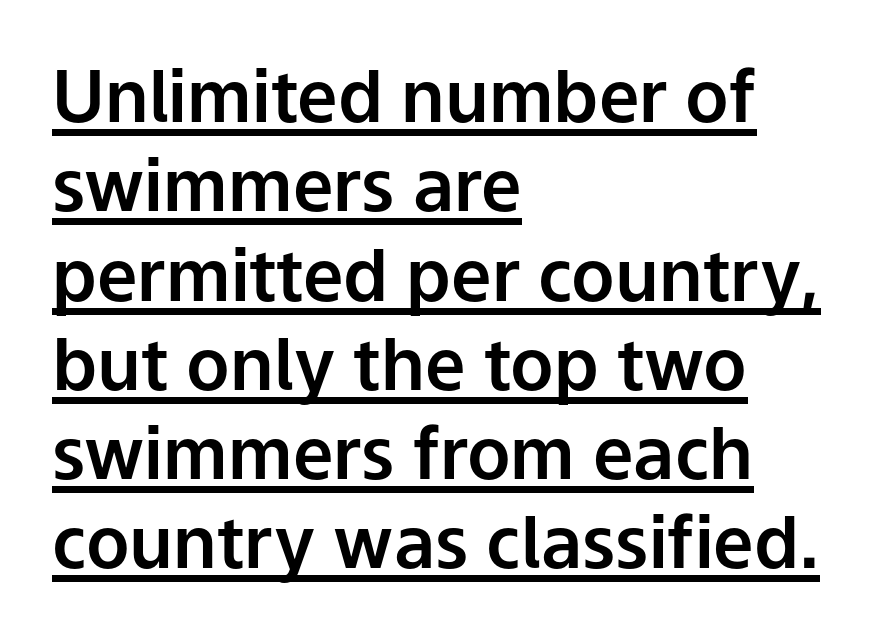
Honestly, the underline is the first thing you notice here. The designer went with a sans here, leaving each stem footless. Observe the ordinary spacing: letters are neighbours, not strangers. Each letter keeps its own natural width here, so spacing adapts to shape.
